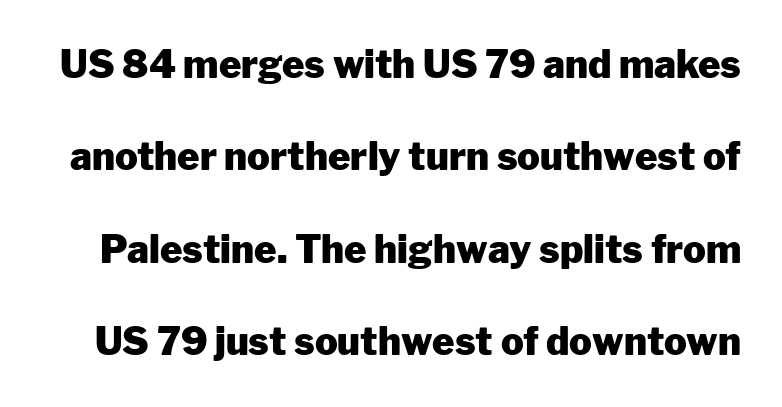
{"serif": "no", "italic": "no", "bold": "yes", "weight": "heavy", "width": "normal", "stroke_contrast": "low", "x_height": "medium", "monospaced": "no", "underline": "no", "line_spacing": "loose", "line_spacing_ratio": 2.43, "letter_spacing": "normal", "letter_spacing_em": 0.0, "glyph_px": 38}
